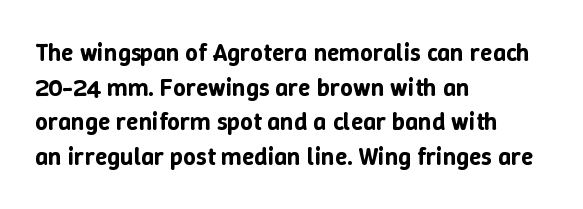
The image shows 25 px text type, upright; set left-aligned, normal line spacing (1.39x), normal letter spacing, not underlined.
